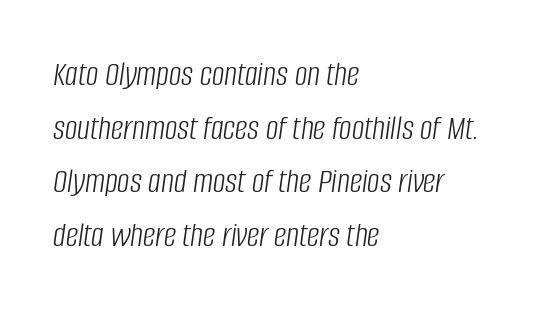
Q: Is the text bold? A: No.
Q: Is the text italic (slanted)? A: Yes, it leans right by about 8 degrees.
Q: Is the text underlined? A: No.
Q: How is the paragraph aligned? A: Left-aligned.
Q: Is the spacing between letters normal or unusually wide? A: Normal.
Q: Is the spacing between lines tight, normal or loose? A: Normal.
Q: Width (condensed, normal, or wide)? A: Condensed.
Q: Stroke contrast? A: Low.
Q: x-height? A: Large.
Q: Monospaced? A: No.
